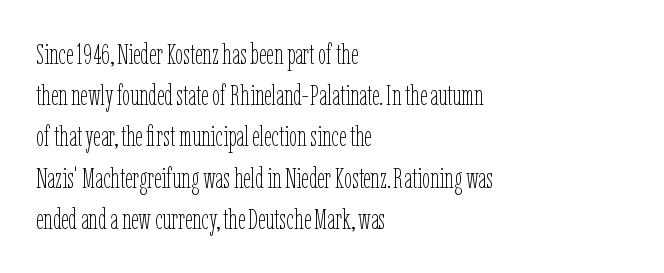
The image shows 29 px thin, condensed type, upright; set left-aligned, normal line spacing (1.42x), normal letter spacing, not underlined; low stroke contrast and a medium x-height.
